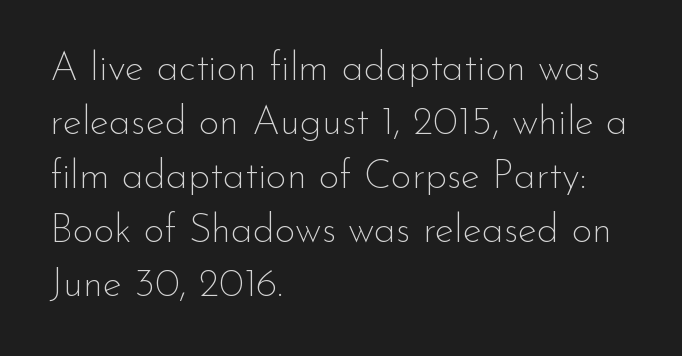
Q: Is the text bold? A: No.
Q: Is the text italic (slanted)? A: No, it is upright.
Q: Is the typeface a serif or a sans-serif typeface? A: Sans-serif.
Q: Is the text underlined? A: No.
Q: How is the paragraph aligned? A: Left-aligned.
Q: Is the spacing between letters normal or unusually wide? A: Normal.
Q: Is the spacing between lines tight, normal or loose? A: Normal.
Q: Width (condensed, normal, or wide)? A: Normal.
Q: Stroke contrast? A: Low.
Q: x-height? A: Small.
Q: Monospaced? A: No.
